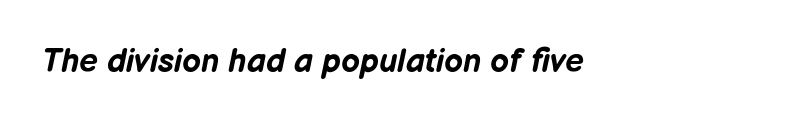
Q: Is the text bold? A: Yes.
Q: Is the text italic (slanted)? A: Yes, it leans right by about 12 degrees.
Q: Is the text underlined? A: No.
Q: Is the spacing between letters normal or unusually wide? A: Normal.
Q: Width (condensed, normal, or wide)? A: Normal.
Q: Stroke contrast? A: Low.
Q: x-height? A: Medium.
Q: Monospaced? A: No.
